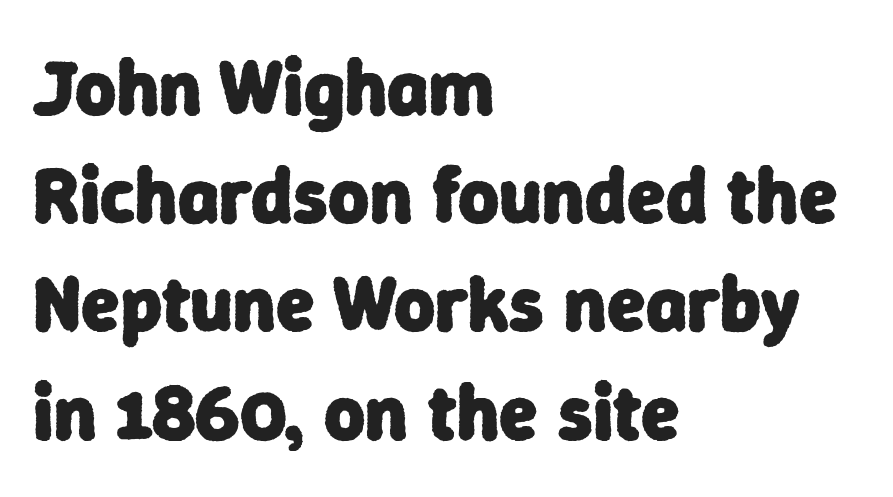
Q: Is the text bold? A: Yes.
Q: Is the typeface a serif or a sans-serif typeface? A: Sans-serif.
Q: Is the text underlined? A: No.
Q: How is the paragraph aligned? A: Left-aligned.
Q: Is the spacing between letters normal or unusually wide? A: Normal.
Q: Is the spacing between lines tight, normal or loose? A: Normal.
Q: Width (condensed, normal, or wide)? A: Normal.
Q: Stroke contrast? A: Low.
Q: x-height? A: Medium.
Q: Monospaced? A: No.
